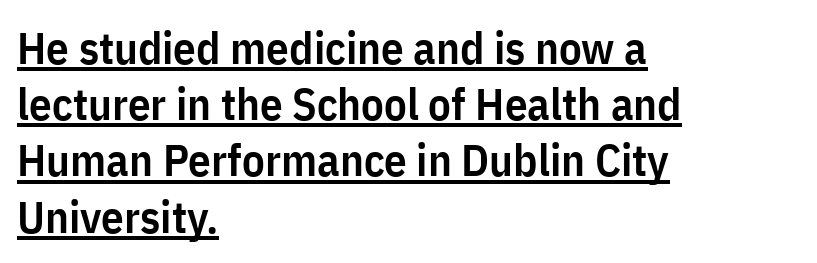
The image shows 45 px semibold, condensed sans-serif type, upright; set left-aligned, normal line spacing (1.25x), normal letter spacing, underlined; low stroke contrast and a medium x-height.
